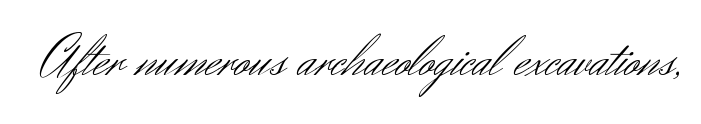
{"serif": "no", "bold": "no", "weight": "light", "width": "normal", "stroke_contrast": "medium", "x_height": "small", "monospaced": "no", "underline": "no", "letter_spacing": "normal", "letter_spacing_em": 0.0, "glyph_px": 60}
